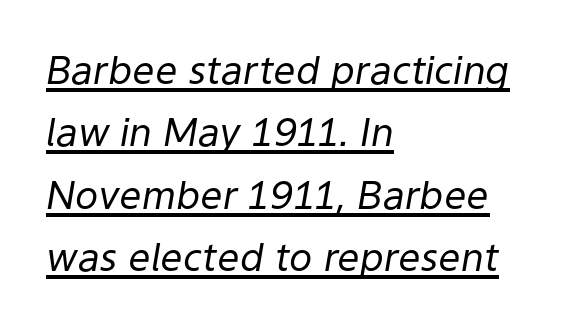
The ragged edge is on the right, which tells us the setting is flush left. Underline: present. Tall strokes in this sample are angled rather than plumb. Is this a heavy cut? Hardly; it is regular or lighter. Leading matches the norm, producing a regular column. Proportional: the letters do not fall into vertical columns.
